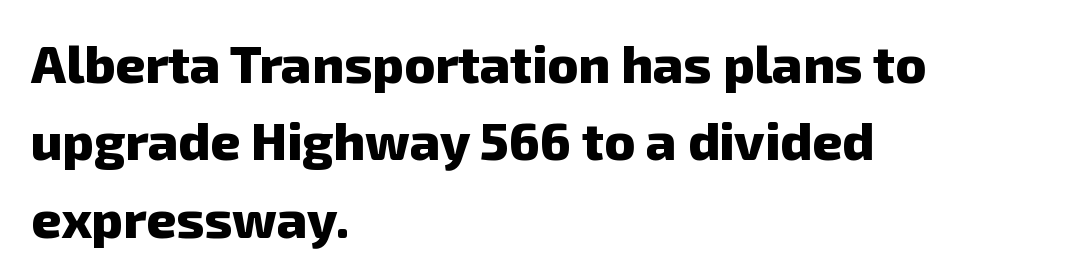
Q: Is the text bold? A: Yes.
Q: Is the typeface a serif or a sans-serif typeface? A: Sans-serif.
Q: Is the text underlined? A: No.
Q: How is the paragraph aligned? A: Left-aligned.
Q: Is the spacing between letters normal or unusually wide? A: Normal.
Q: Is the spacing between lines tight, normal or loose? A: Normal.
Q: Width (condensed, normal, or wide)? A: Normal.
Q: Stroke contrast? A: Low.
Q: x-height? A: Medium.
Q: Monospaced? A: No.
